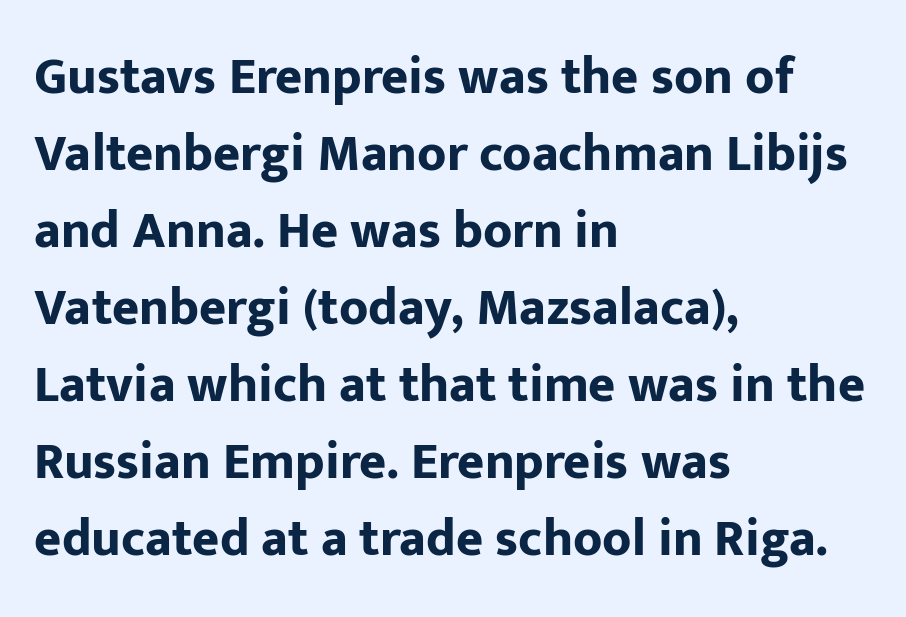
Q: Is the text bold? A: Yes.
Q: Is the text italic (slanted)? A: No, it is upright.
Q: Is the typeface a serif or a sans-serif typeface? A: Sans-serif.
Q: Is the text underlined? A: No.
Q: How is the paragraph aligned? A: Left-aligned.
Q: Is the spacing between letters normal or unusually wide? A: Normal.
Q: Is the spacing between lines tight, normal or loose? A: Normal.
Q: Width (condensed, normal, or wide)? A: Normal.
Q: Stroke contrast? A: Low.
Q: x-height? A: Medium.
Q: Monospaced? A: No.
